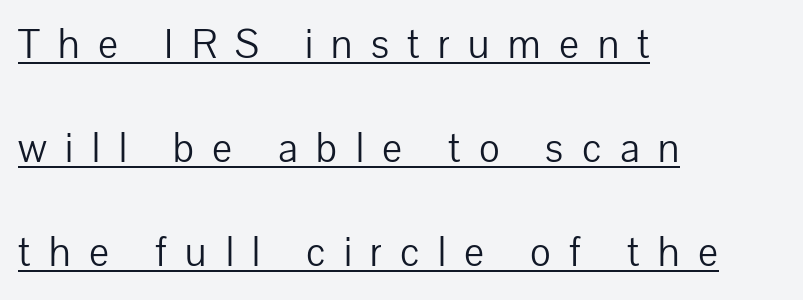
Q: Is the text bold? A: No.
Q: Is the text italic (slanted)? A: No, it is upright.
Q: Is the typeface a serif or a sans-serif typeface? A: Sans-serif.
Q: Is the text underlined? A: Yes.
Q: How is the paragraph aligned? A: Left-aligned.
Q: Is the spacing between letters normal or unusually wide? A: Unusually wide.
Q: Is the spacing between lines tight, normal or loose? A: Loose.
Q: Width (condensed, normal, or wide)? A: Normal.
Q: Stroke contrast? A: Low.
Q: x-height? A: Medium.
Q: Monospaced? A: No.
